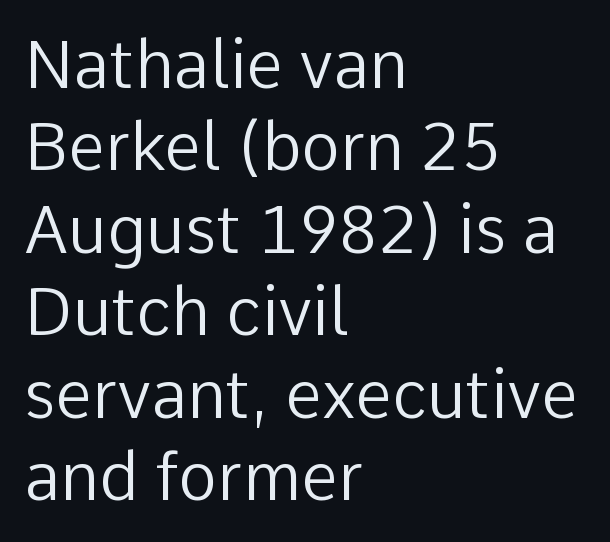
The image shows 66 px regular-weight sans-serif type, upright; set left-aligned, normal line spacing (1.25x), normal letter spacing, not underlined; low stroke contrast and a medium x-height.
